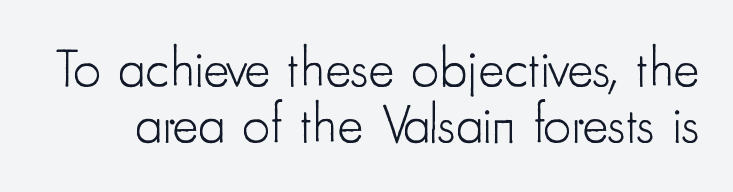
Q: Is the text bold? A: No.
Q: Is the text italic (slanted)? A: No, it is upright.
Q: Is the typeface a serif or a sans-serif typeface? A: Sans-serif.
Q: Is the text underlined? A: No.
Q: Is the spacing between letters normal or unusually wide? A: Normal.
Q: Is the spacing between lines tight, normal or loose? A: Tight.
Q: Width (condensed, normal, or wide)? A: Condensed.
Q: Stroke contrast? A: Low.
Q: x-height? A: Small.
Q: Monospaced? A: No.
